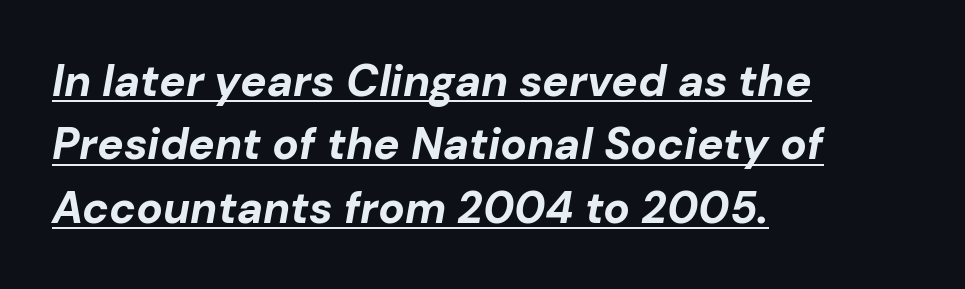
Line spacing here is normal. A continuous stroke trails under the words, as in a hyperlink. These words are printed bold, with thick strokes throughout. The tracking reads as untouched default to a designer's eye. The letters are slanted; this is an italic face. Visually the block forms a straight wall on the left and a jagged coastline on the right.
